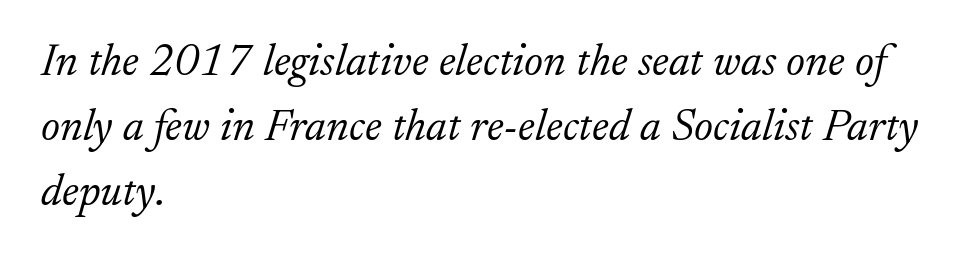
The image shows 45 px light serif type, italic (leaning right); set left-aligned, normal line spacing (1.45x), normal letter spacing, not underlined; low stroke contrast and a small x-height.
